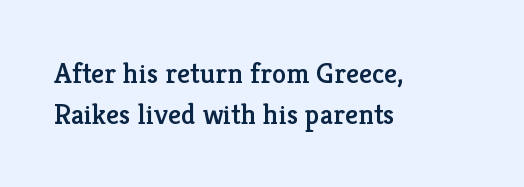
The image shows 29 px serif type, upright; set left-aligned, normal line spacing (1.41x), normal letter spacing, not underlined; low stroke contrast and a medium x-height.
